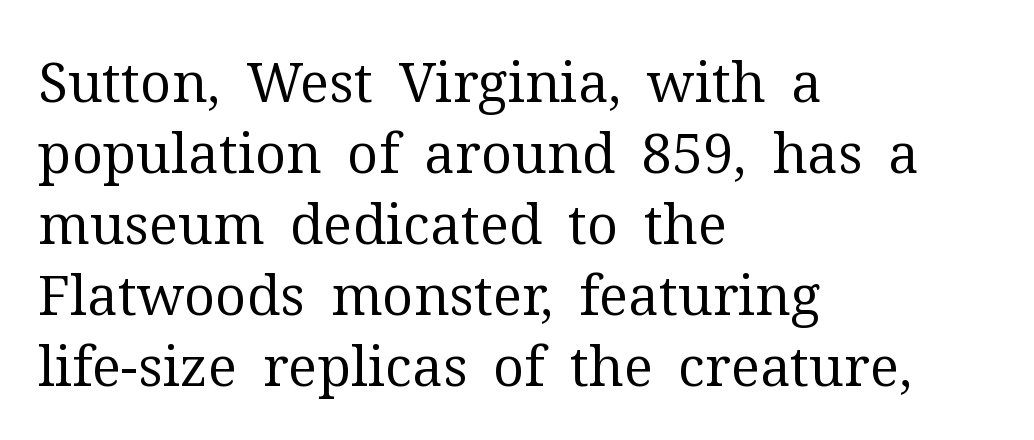
The image shows 55 px regular-weight serif type, upright; set left-aligned, normal line spacing (1.29x), normal letter spacing, not underlined; medium stroke contrast and a medium x-height.
